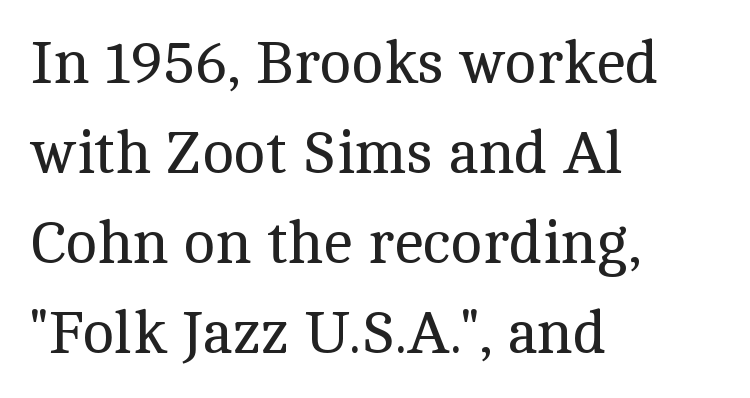
The image shows 60 px regular-weight serif type, upright; set left-aligned, normal line spacing (1.5x), normal letter spacing, not underlined; a medium x-height.
